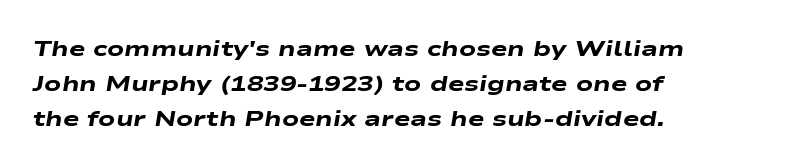
Evenly set lines give the paragraph a standard silhouette. Yep, that's italic — everything's leaning. The strokes are fattened all the way to bold. These lines are set flush left with a ragged right edge.
